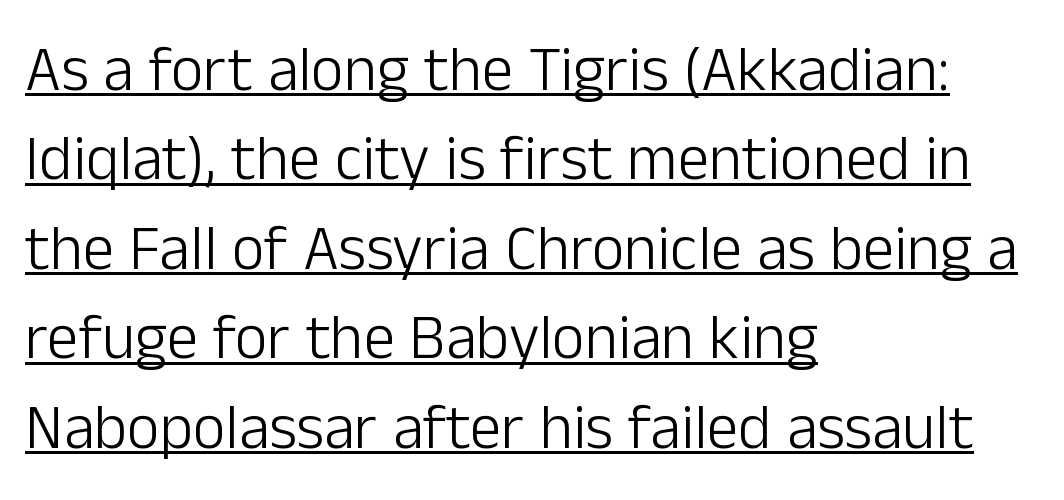
{"serif": "no", "italic": "no", "bold": "no", "weight": "light", "width": "normal", "stroke_contrast": "low", "x_height": "medium", "monospaced": "no", "underline": "yes", "align": "left", "line_spacing": "normal", "line_spacing_ratio": 1.42, "letter_spacing": "normal", "letter_spacing_em": 0.0, "glyph_px": 63}
